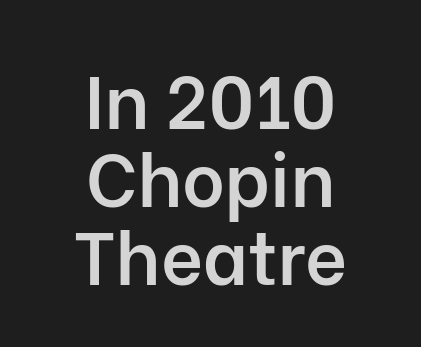
Q: Is the text bold? A: Semi-bold.
Q: Is the text italic (slanted)? A: No, it is upright.
Q: Is the typeface a serif or a sans-serif typeface? A: Sans-serif.
Q: Is the text underlined? A: No.
Q: How is the paragraph aligned? A: Centered.
Q: Is the spacing between letters normal or unusually wide? A: Normal.
Q: Is the spacing between lines tight, normal or loose? A: Tight.
Q: Width (condensed, normal, or wide)? A: Normal.
Q: Stroke contrast? A: Low.
Q: x-height? A: Medium.
Q: Monospaced? A: No.
